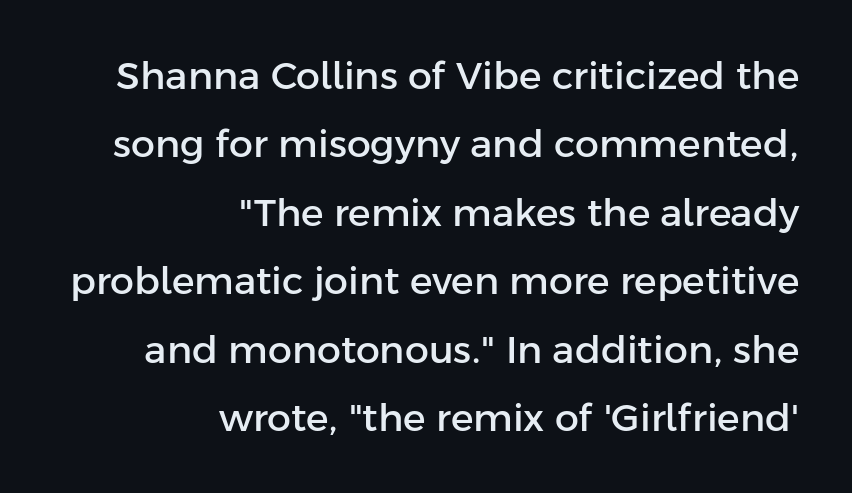
{"serif": "no", "italic": "no", "width": "normal", "stroke_contrast": "low", "x_height": "medium", "monospaced": "no", "underline": "no", "align": "right", "line_spacing_ratio": 1.8, "letter_spacing": "normal", "letter_spacing_em": 0.0, "glyph_px": 38}
